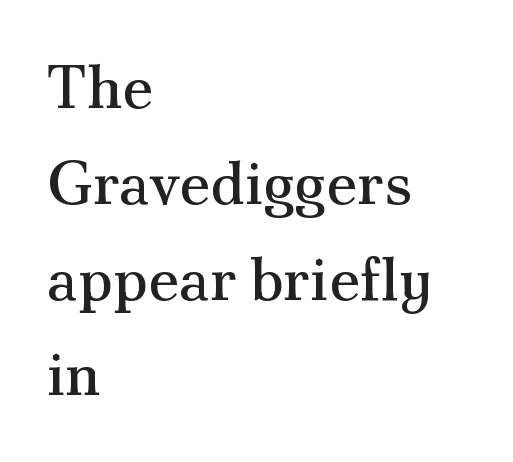
Lines of text with bare space underneath. The passage is arranged the way most books set body copy — flush left. If you drew a line through each stem, it would be perfectly vertical. Notice how descenders clear the ascenders below comfortably — that's standard leading. To sum up the face: it has serifs. These glyphs show unthickened strokes, regular width or finer.
